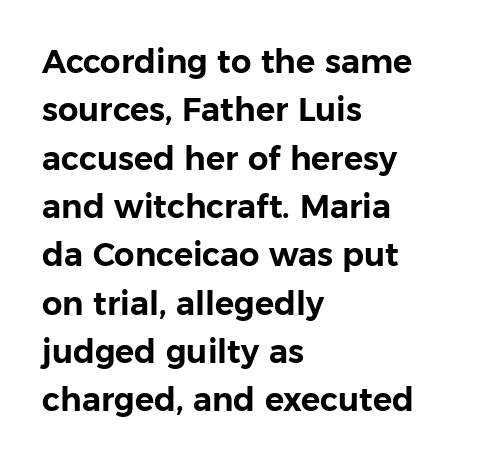
{"serif": "no", "italic": "no", "width": "normal", "stroke_contrast": "low", "x_height": "medium", "monospaced": "no", "underline": "no", "align": "left", "line_spacing": "normal", "line_spacing_ratio": 1.51, "letter_spacing": "normal", "letter_spacing_em": 0.0, "glyph_px": 32}
